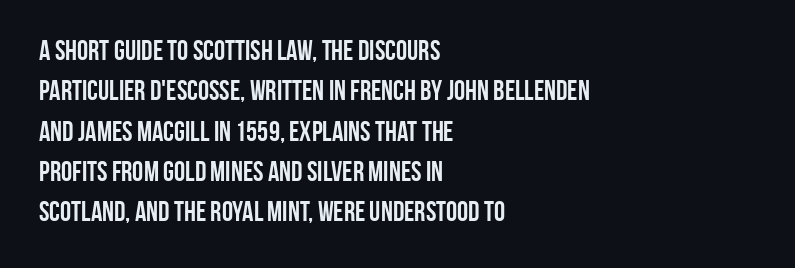
{"serif": "no", "italic": "no", "bold": "yes", "weight": "semibold", "width": "condensed", "stroke_contrast": "low", "x_height": "large", "monospaced": "no", "underline": "no", "align": "left", "line_spacing": "normal", "line_spacing_ratio": 1.44, "letter_spacing": "normal", "letter_spacing_em": 0.0, "glyph_px": 28}
